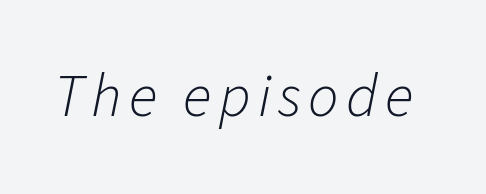
{"italic": "yes", "lean": "right", "slant_degrees": 11, "bold": "no", "weight": "light", "width": "normal", "stroke_contrast": "low", "x_height": "medium", "monospaced": "no", "underline": "no", "glyph_px": 60}
